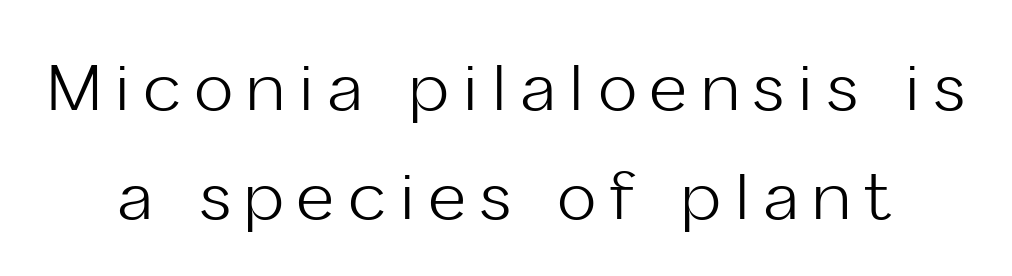
{"serif": "no", "italic": "no", "bold": "no", "weight": "light", "width": "normal", "stroke_contrast": "low", "x_height": "medium", "monospaced": "no", "underline": "no", "line_spacing_ratio": 1.71, "letter_spacing": "wide", "letter_spacing_em": 0.23, "glyph_px": 64}
